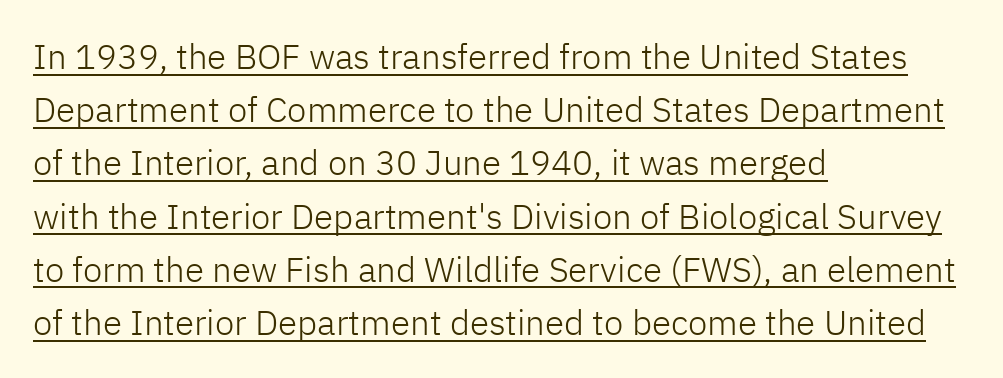
The image shows 35 px light sans-serif type, upright; set left-aligned, normal line spacing (1.52x), normal letter spacing, underlined; low stroke contrast and a medium x-height.
